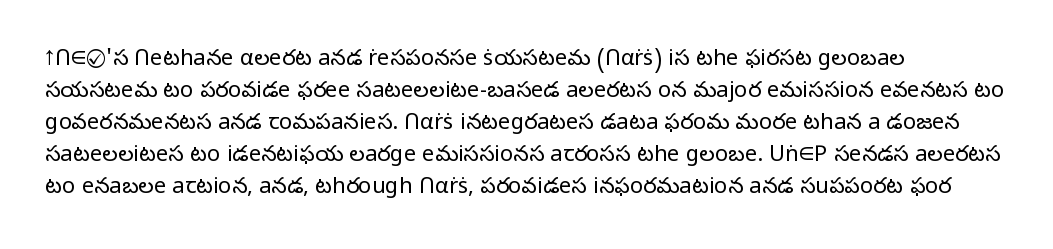
The image shows 22 px text type, upright; set left-aligned, normal line spacing (1.45x), normal letter spacing, not underlined.
